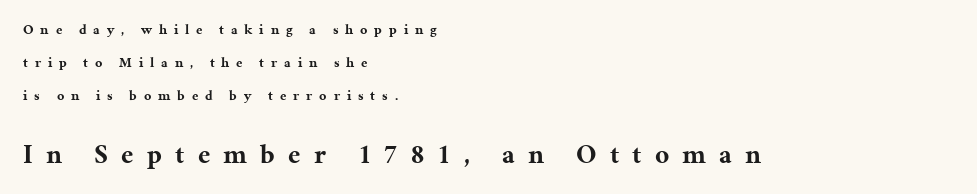
These lines stack with their left ends in a neat column. The horizontal fit of the characters is loose and conspicuously gappy. No italicization has been applied; the sample stays upright. Descender tails drop into unmarked territory. Strokes here are thick enough to call this a true bold.
